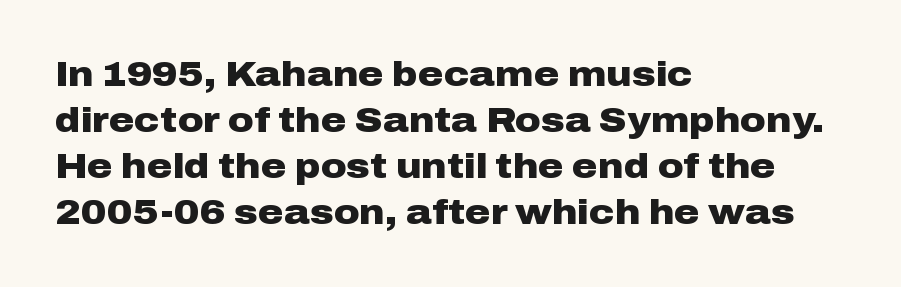
Q: Is the text bold? A: Yes.
Q: Is the text italic (slanted)? A: No, it is upright.
Q: Is the typeface a serif or a sans-serif typeface? A: Sans-serif.
Q: Is the text underlined? A: No.
Q: How is the paragraph aligned? A: Left-aligned.
Q: Is the spacing between letters normal or unusually wide? A: Normal.
Q: Is the spacing between lines tight, normal or loose? A: Normal.
Q: Width (condensed, normal, or wide)? A: Wide.
Q: Stroke contrast? A: Low.
Q: x-height? A: Medium.
Q: Monospaced? A: No.
